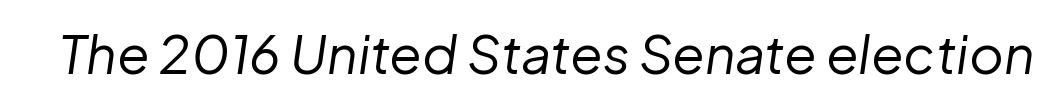
Q: Is the text bold? A: No.
Q: Is the text italic (slanted)? A: Yes, it leans right by about 8 degrees.
Q: Is the text underlined? A: No.
Q: Is the spacing between letters normal or unusually wide? A: Normal.
Q: Width (condensed, normal, or wide)? A: Normal.
Q: Stroke contrast? A: Low.
Q: x-height? A: Medium.
Q: Monospaced? A: No.
